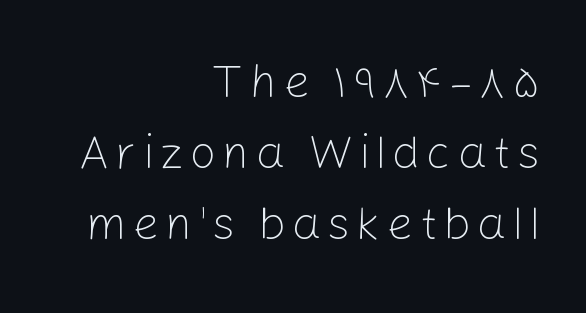
Q: Is the text bold? A: No.
Q: Is the text italic (slanted)? A: No, it is upright.
Q: Is the typeface a serif or a sans-serif typeface? A: Sans-serif.
Q: Is the text underlined? A: No.
Q: How is the paragraph aligned? A: Right-aligned.
Q: Is the spacing between lines tight, normal or loose? A: Normal.
Q: Width (condensed, normal, or wide)? A: Normal.
Q: Stroke contrast? A: Low.
Q: x-height? A: Medium.
Q: Monospaced? A: No.
